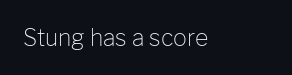
Q: Is the text bold? A: No.
Q: Is the text italic (slanted)? A: No, it is upright.
Q: Is the text underlined? A: No.
Q: Is the spacing between letters normal or unusually wide? A: Normal.
